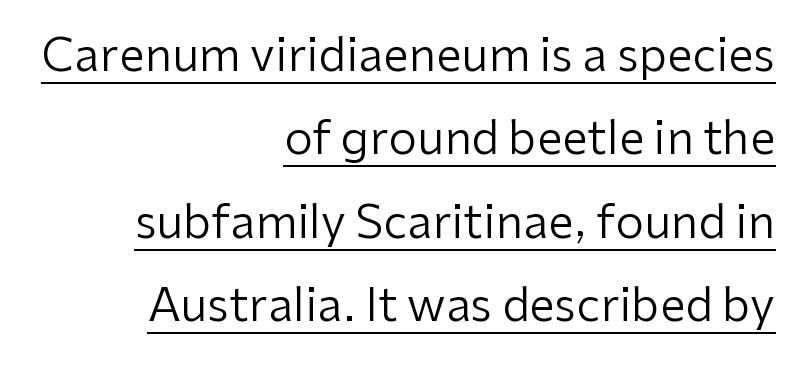
A continuous stroke trails under the words, as in a hyperlink. Posture: straight, roman, zero tilt. Proportional: the letters do not fall into vertical columns. Grotesque or geometric, the face here clearly has no serifs. The text block is weighted toward the right margin, trailing off unevenly leftward.
